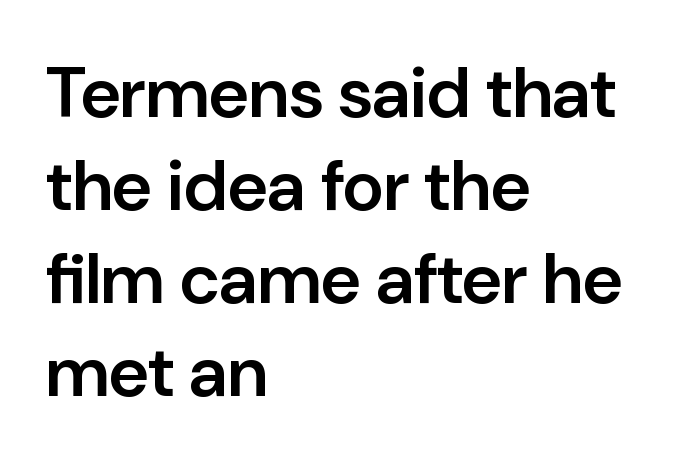
Q: Is the text bold? A: Semi-bold.
Q: Is the text italic (slanted)? A: No, it is upright.
Q: Is the typeface a serif or a sans-serif typeface? A: Sans-serif.
Q: Is the text underlined? A: No.
Q: How is the paragraph aligned? A: Left-aligned.
Q: Is the spacing between letters normal or unusually wide? A: Normal.
Q: Is the spacing between lines tight, normal or loose? A: Normal.
Q: Width (condensed, normal, or wide)? A: Normal.
Q: Stroke contrast? A: Low.
Q: x-height? A: Medium.
Q: Monospaced? A: No.
